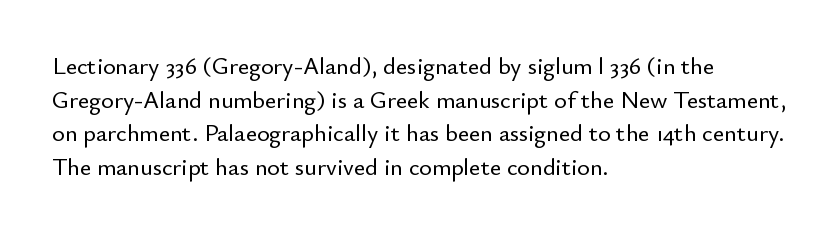
{"italic": "no", "underline": "no", "align": "left", "line_spacing": "normal", "line_spacing_ratio": 1.4, "letter_spacing": "normal", "letter_spacing_em": 0.0, "glyph_px": 24}
